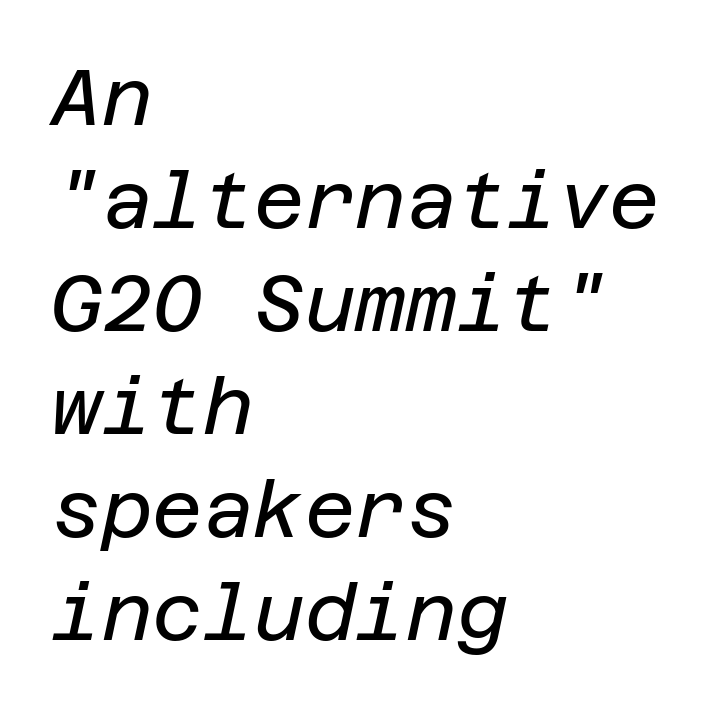
Q: Is the text bold? A: No.
Q: Is the text italic (slanted)? A: Yes, it leans right by about 12 degrees.
Q: Is the text underlined? A: No.
Q: How is the paragraph aligned? A: Left-aligned.
Q: Is the spacing between letters normal or unusually wide? A: Normal.
Q: Is the spacing between lines tight, normal or loose? A: Normal.
Q: Width (condensed, normal, or wide)? A: Normal.
Q: Stroke contrast? A: Low.
Q: x-height? A: Large.
